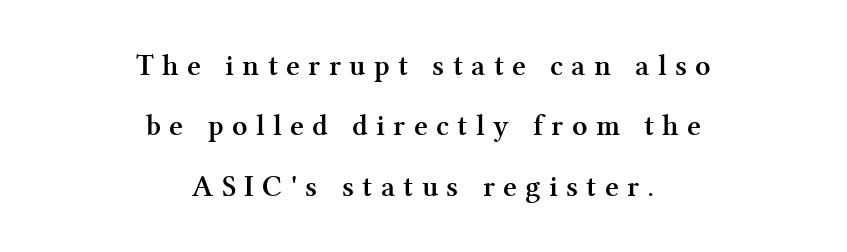
The image shows 30 px semibold serif type, upright; set centered, loose line spacing (2.01x), unusually wide letter spacing (+0.28 em), not underlined; medium stroke contrast and a medium x-height.
